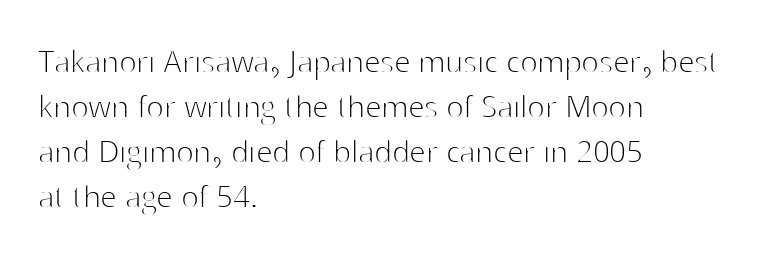
The passage shown is not underscored anywhere. Is this a fixed-width face? No — the glyphs have proportional, varying widths. Observe the ordinary spacing: letters are neighbours, not strangers. Is the block centered? No — it sits flush against the left margin. Rendered with straight, roman letterforms.
